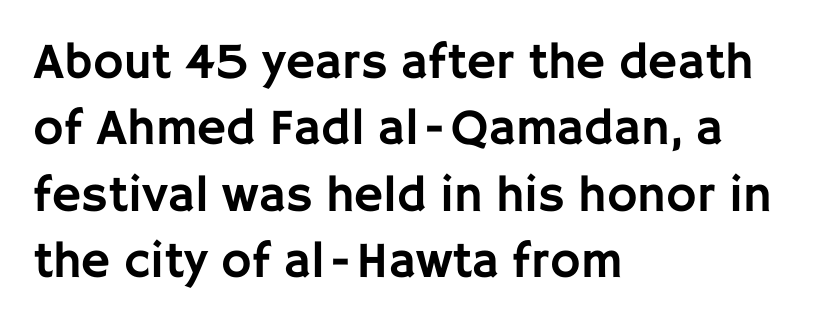
Posture: vertical. Think of a printed novel: that variable character pitch is what you see here. Look at the bottom of the vertical strokes: they stop flat, with no serifs. Caption: multi-line text, flush left, ragged right. Has an underline been added? It has not. Look at the tracking — it's just the regular setting, nothing added.
